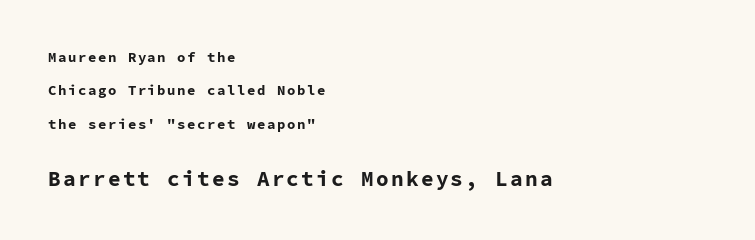
Descenders hang freely into open space. Leftover space on each line is placed entirely after the last word. What's the leading like? Stretched, with rows far apart. In terms of weight, the rendering is a true, heavy bold. The composition opens small and finishes big.
